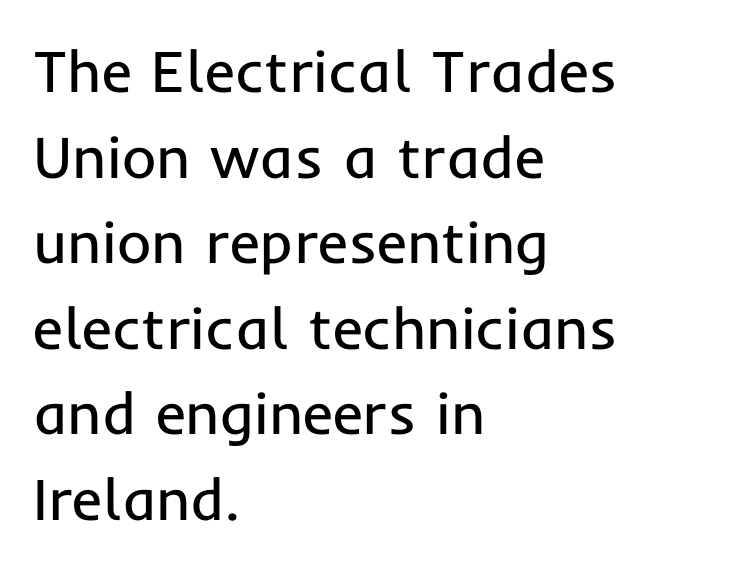
Q: Is the text bold? A: No.
Q: Is the text italic (slanted)? A: No, it is upright.
Q: Is the typeface a serif or a sans-serif typeface? A: Sans-serif.
Q: Is the text underlined? A: No.
Q: How is the paragraph aligned? A: Left-aligned.
Q: Is the spacing between letters normal or unusually wide? A: Normal.
Q: Is the spacing between lines tight, normal or loose? A: Normal.
Q: Width (condensed, normal, or wide)? A: Normal.
Q: Stroke contrast? A: Low.
Q: x-height? A: Medium.
Q: Monospaced? A: No.
